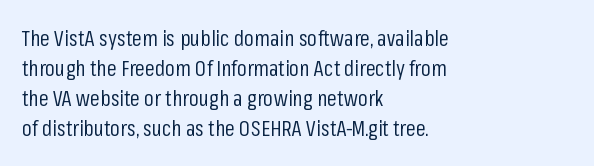
The letterforms sit shoulder to shoulder at normal distance. The space directly below the letters is spotless. Counters stay open thanks to moderate or lighter strokes. The vertical gap from one line to the next is medium. Ascenders rise straight up at ninety degrees. The ragged edge is on the right, which tells us the setting is flush left.
